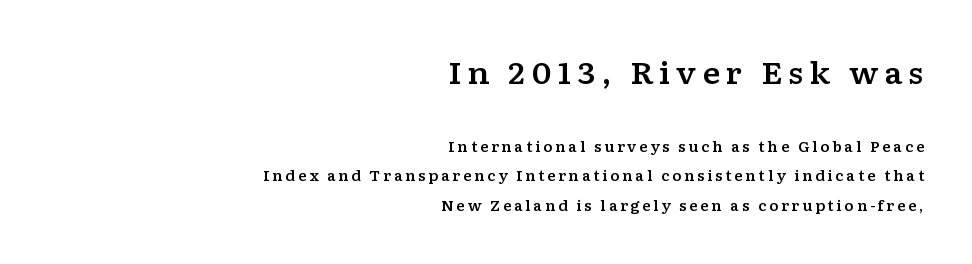
Q: Is the text italic (slanted)? A: No, it is upright.
Q: Is the typeface a serif or a sans-serif typeface? A: Serif.
Q: Is the text underlined? A: No.
Q: How is the paragraph aligned? A: Right-aligned.
Q: Is the spacing between lines tight, normal or loose? A: Loose.
Q: Which block of text is set in a larger size, the first (top) or the second (bottom)? A: The first (top) one.
Q: Width (condensed, normal, or wide)? A: Wide.
Q: Stroke contrast? A: Low.
Q: x-height? A: Medium.
Q: Monospaced? A: No.
